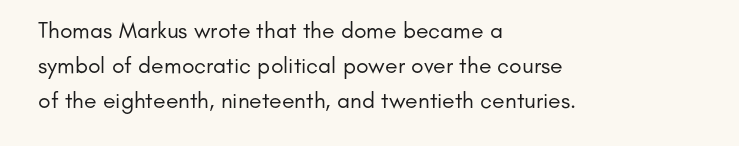
{"italic": "no", "bold": "no", "underline": "no", "align": "left", "line_spacing": "normal", "line_spacing_ratio": 1.52, "letter_spacing": "normal", "letter_spacing_em": 0.0, "glyph_px": 23}
